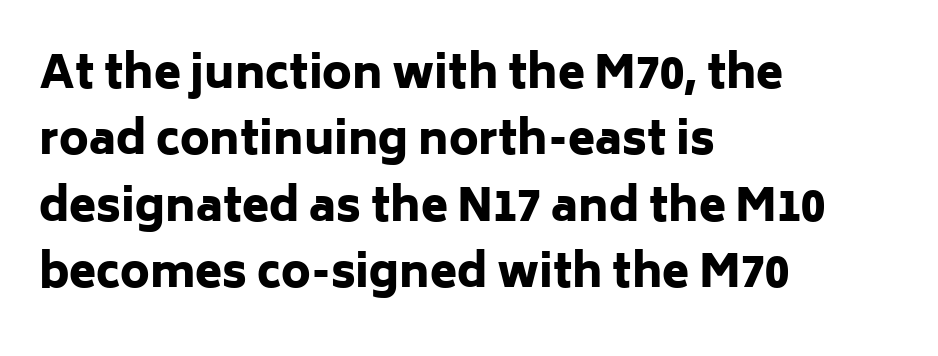
Q: Is the text bold? A: Yes.
Q: Is the text italic (slanted)? A: No, it is upright.
Q: Is the typeface a serif or a sans-serif typeface? A: Sans-serif.
Q: Is the text underlined? A: No.
Q: How is the paragraph aligned? A: Left-aligned.
Q: Is the spacing between letters normal or unusually wide? A: Normal.
Q: Is the spacing between lines tight, normal or loose? A: Normal.
Q: Width (condensed, normal, or wide)? A: Normal.
Q: Stroke contrast? A: Low.
Q: x-height? A: Medium.
Q: Monospaced? A: No.
